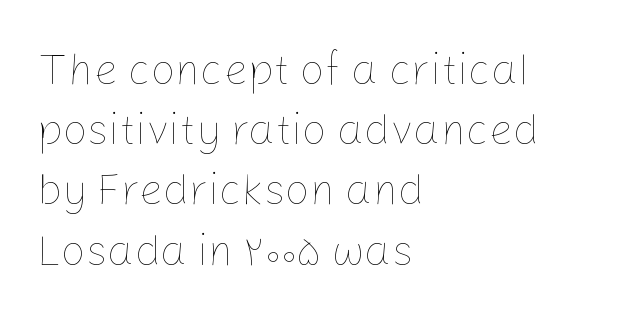
{"italic": "no", "bold": "no", "weight": "thin", "width": "normal", "stroke_contrast": "low", "x_height": "medium", "monospaced": "no", "underline": "no", "align": "left", "line_spacing": "normal", "line_spacing_ratio": 1.4, "letter_spacing": "normal", "letter_spacing_em": 0.0, "glyph_px": 43}
